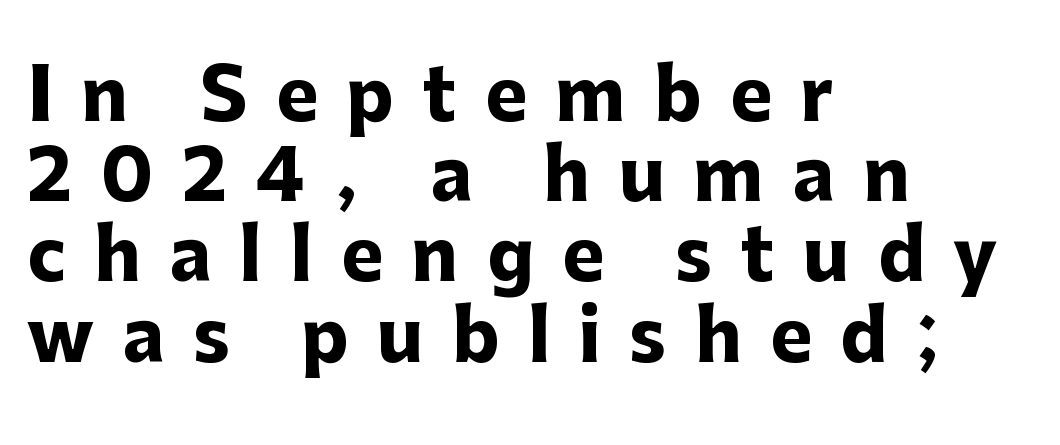
{"serif": "no", "italic": "no", "bold": "yes", "weight": "heavy", "width": "normal", "stroke_contrast": "low", "x_height": "medium", "monospaced": "no", "underline": "no", "align": "left", "line_spacing": "tight", "line_spacing_ratio": 1.13, "letter_spacing": "wide", "letter_spacing_em": 0.4, "glyph_px": 71}
